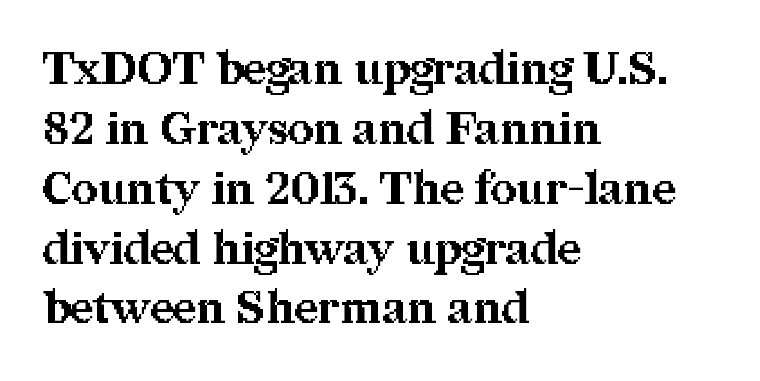
Q: Is the text bold? A: Yes.
Q: Is the text italic (slanted)? A: No, it is upright.
Q: Is the typeface a serif or a sans-serif typeface? A: Serif.
Q: Is the text underlined? A: No.
Q: How is the paragraph aligned? A: Left-aligned.
Q: Is the spacing between letters normal or unusually wide? A: Normal.
Q: Is the spacing between lines tight, normal or loose? A: Normal.
Q: Width (condensed, normal, or wide)? A: Normal.
Q: Stroke contrast? A: Medium.
Q: x-height? A: Medium.
Q: Monospaced? A: No.
